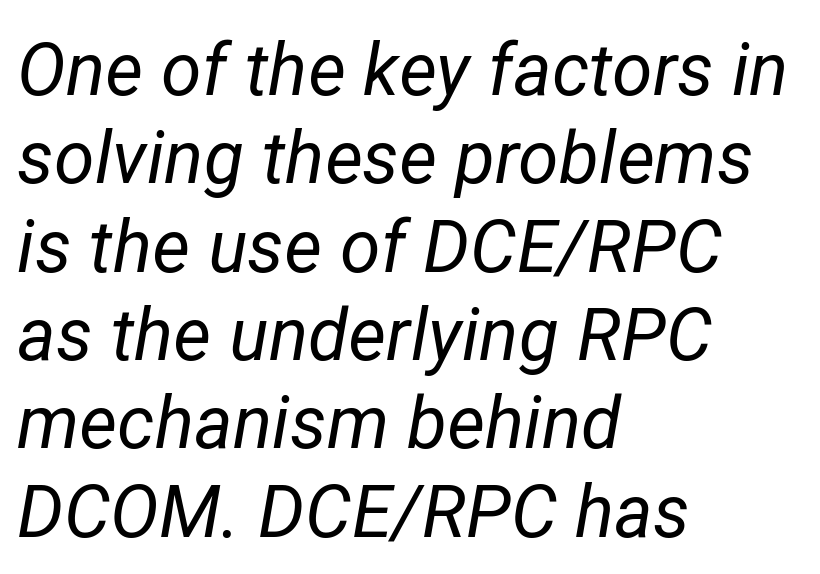
Observe the lean: these are italic letterforms. These lines stack with their left ends in a neat column. The space beneath each line is pristine and unruled. Is this a fixed-width face? No — the glyphs have proportional, varying widths. These glyphs show unthickened strokes, regular width or finer.
